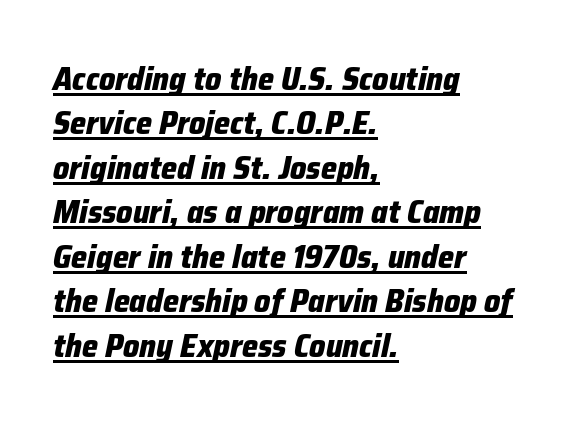
Q: Is the text bold? A: Yes.
Q: Is the text italic (slanted)? A: Yes, it leans right by about 12 degrees.
Q: Is the text underlined? A: Yes.
Q: How is the paragraph aligned? A: Left-aligned.
Q: Is the spacing between letters normal or unusually wide? A: Normal.
Q: Is the spacing between lines tight, normal or loose? A: Normal.
Q: Width (condensed, normal, or wide)? A: Normal.
Q: Stroke contrast? A: Low.
Q: x-height? A: Medium.
Q: Monospaced? A: No.
